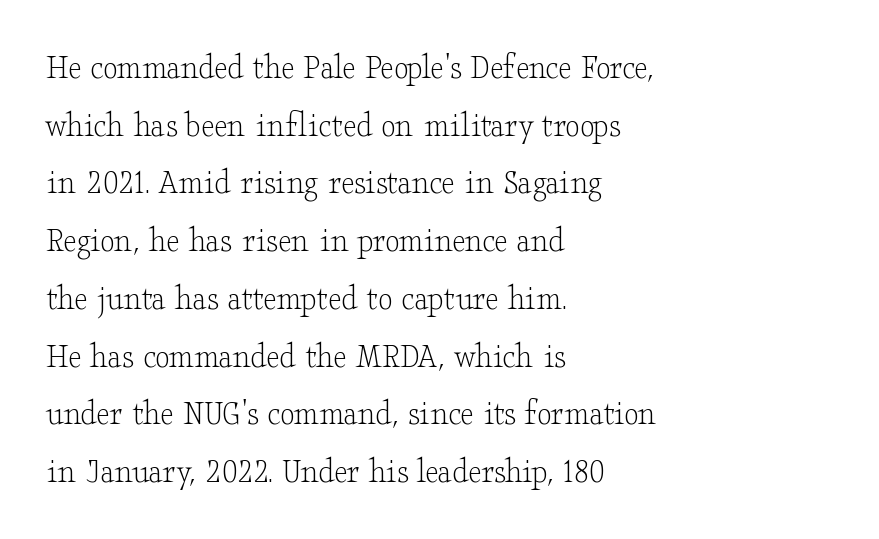
Each new line begins a customary step beneath the previous one. Font category for this specimen: serif. Honestly, there is no underline to notice here at all. Ink coverage per letter is moderate at most.
